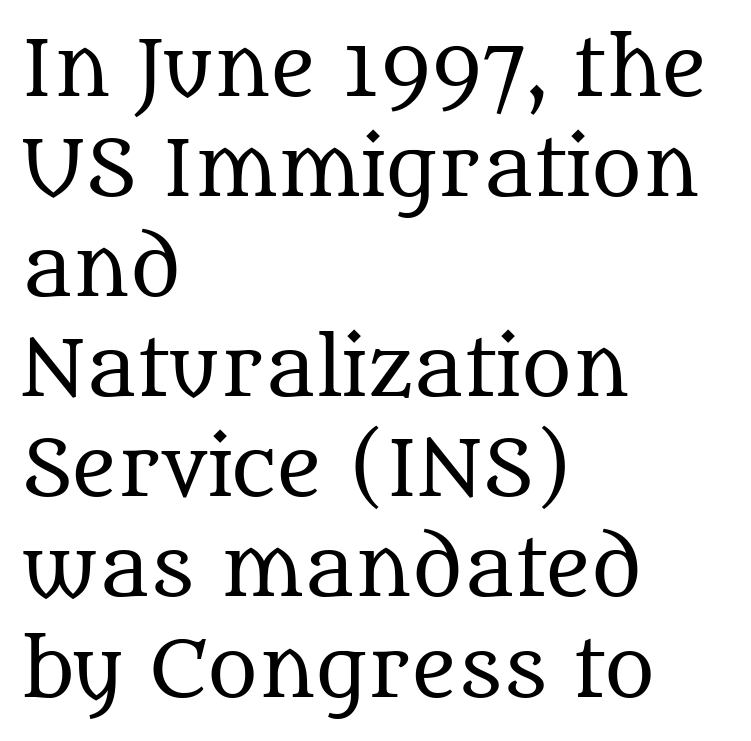
Q: Is the text bold? A: No.
Q: Is the text italic (slanted)? A: No, it is upright.
Q: Is the typeface a serif or a sans-serif typeface? A: Serif.
Q: Is the text underlined? A: No.
Q: How is the paragraph aligned? A: Left-aligned.
Q: Is the spacing between letters normal or unusually wide? A: Normal.
Q: Is the spacing between lines tight, normal or loose? A: Normal.
Q: Width (condensed, normal, or wide)? A: Normal.
Q: Stroke contrast? A: Medium.
Q: x-height? A: Large.
Q: Monospaced? A: No.
